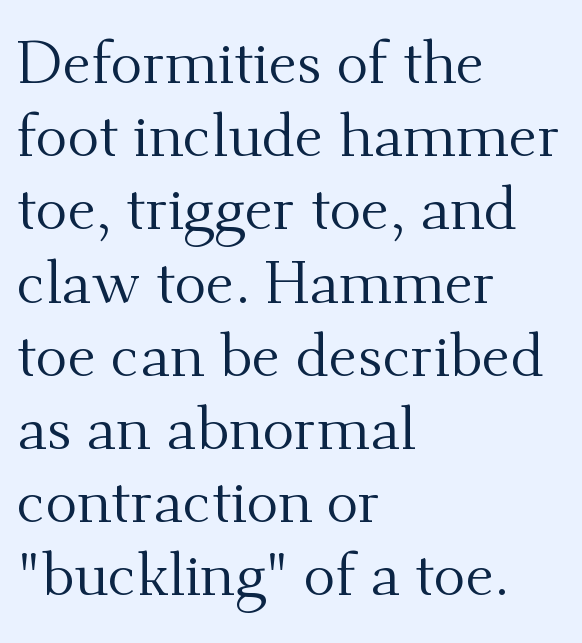
{"serif": "yes", "italic": "no", "bold": "no", "weight": "regular", "width": "normal", "stroke_contrast": "medium", "x_height": "small", "monospaced": "no", "underline": "no", "align": "left", "line_spacing_ratio": 1.22, "letter_spacing": "normal", "letter_spacing_em": 0.0, "glyph_px": 60}
